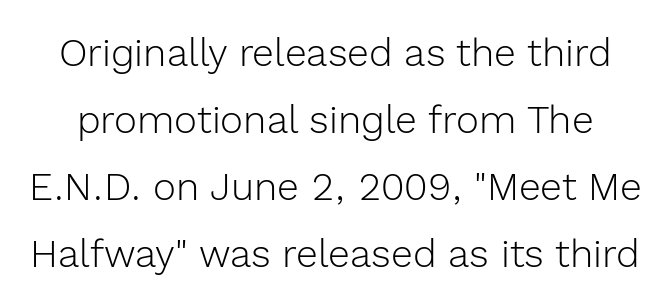
The image shows 39 px light sans-serif type, upright; set line spacing 1.72x, normal letter spacing, not underlined; a medium x-height.
